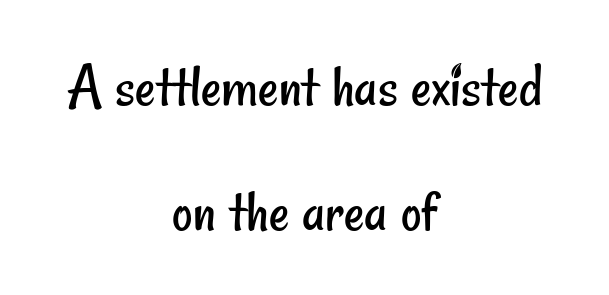
The image shows 63 px regular-weight, condensed sans-serif type; set centered, loose line spacing (1.98x), normal letter spacing, not underlined; low stroke contrast and a small x-height.
